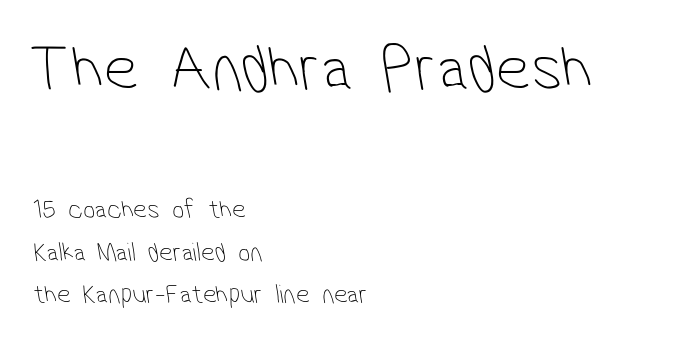
{"serif": "no", "bold": "no", "weight": "thin", "width": "condensed", "stroke_contrast": "low", "x_height": "medium", "monospaced": "no", "underline": "no", "align": "left", "line_spacing": "normal", "line_spacing_ratio": 1.57, "letter_spacing": "normal", "letter_spacing_em": 0.0, "larger_block": "first", "size_ratio": 2.52, "glyph_px": 68}
